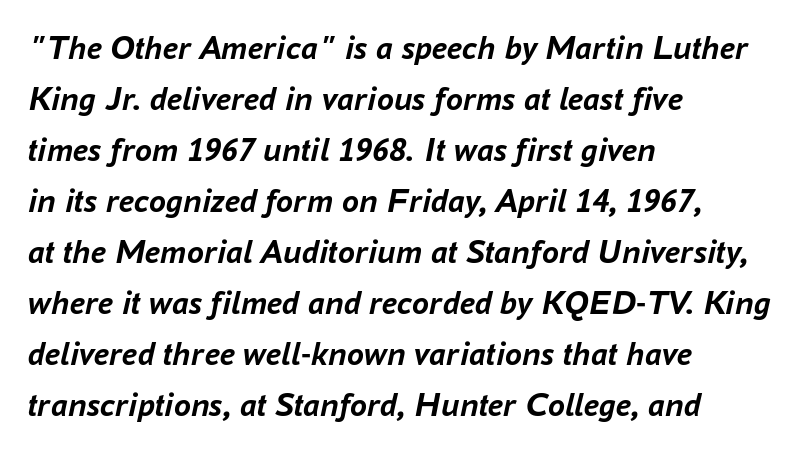
{"italic": "yes", "lean": "right", "slant_degrees": 16, "bold": "yes", "weight": "semibold", "width": "normal", "stroke_contrast": "low", "x_height": "medium", "monospaced": "no", "underline": "no", "align": "left", "line_spacing": "normal", "line_spacing_ratio": 1.5, "letter_spacing": "normal", "letter_spacing_em": 0.0, "glyph_px": 34}
